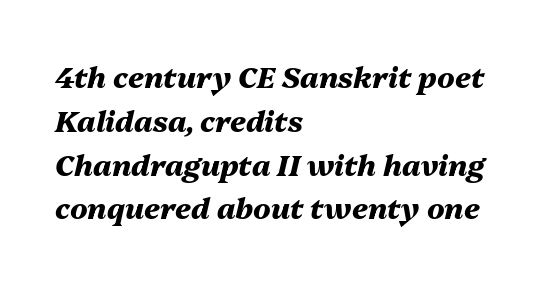
The image shows 29 px heavy type, italic (leaning right); set left-aligned, normal line spacing (1.51x), normal letter spacing, not underlined; medium stroke contrast and a medium x-height.
